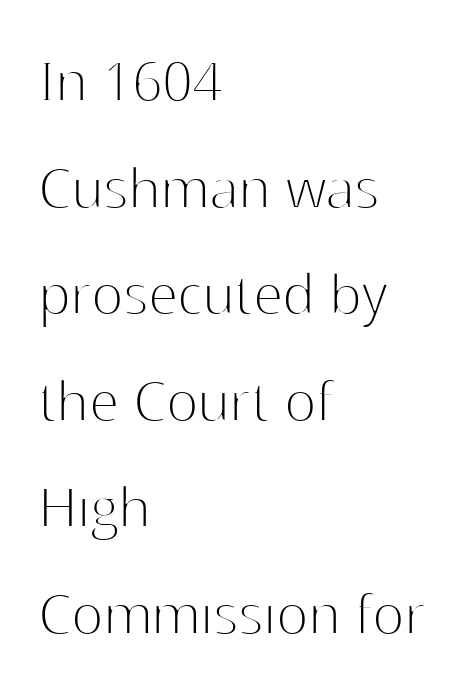
Q: Is the text bold? A: No.
Q: Is the text italic (slanted)? A: No, it is upright.
Q: Is the typeface a serif or a sans-serif typeface? A: Sans-serif.
Q: Is the text underlined? A: No.
Q: How is the paragraph aligned? A: Left-aligned.
Q: Is the spacing between letters normal or unusually wide? A: Normal.
Q: Is the spacing between lines tight, normal or loose? A: Normal.
Q: Width (condensed, normal, or wide)? A: Normal.
Q: Stroke contrast? A: High.
Q: x-height? A: Medium.
Q: Monospaced? A: No.
